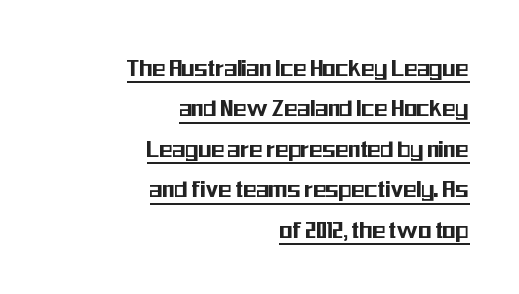
This sample is right-justified, so line beginnings fall wherever the words allow. The type sits square on the baseline with zero lean. Summary of vertical rhythm: regular, with standard interline spacing. These lines keep a tight, regular rhythm from letter to letter. The passage shown is underscored from start to finish.
